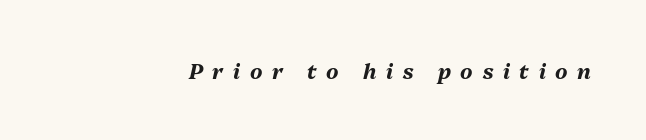
The image shows 21 px bold type, italic (leaning right); set unusually wide letter spacing (+0.46 em), not underlined.
